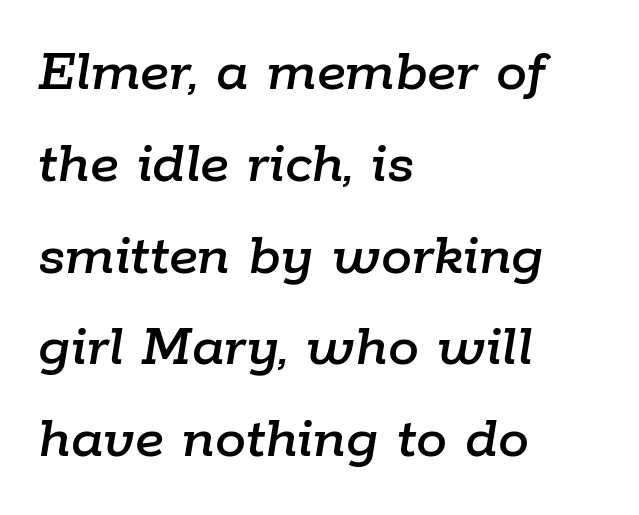
In terms of letterspacing, this is plain default setting. Honestly, there is no underline to notice here at all. Is there much room between lines? A standard amount, neither cramped nor airy. This sample is left-justified, so line endings fall wherever the words run out. The letters are slanted; this is an italic face.
